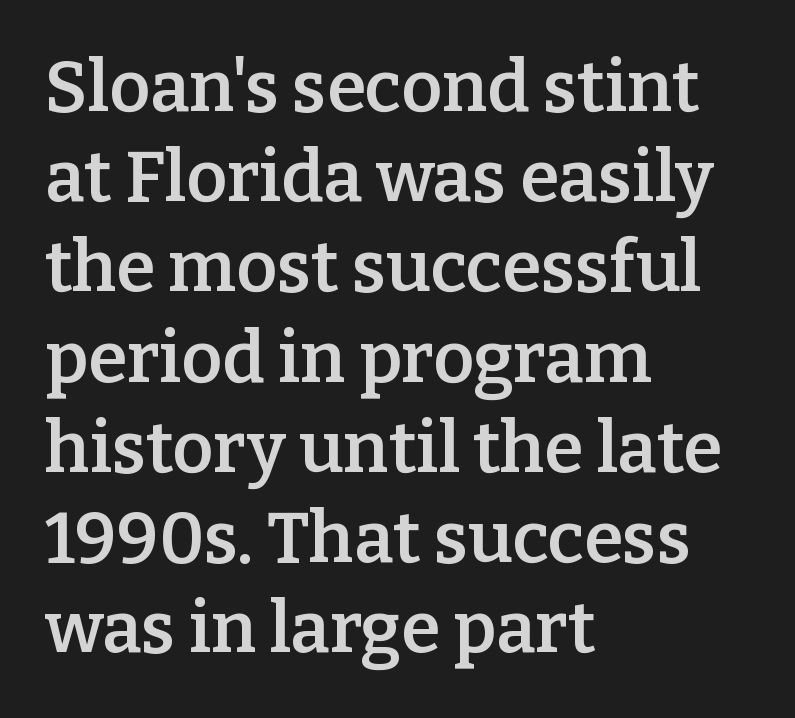
You could call the tracking neutral — neither tight nor loose. Vertical strokes here are truly vertical. Typesetter's note: demi weight, one step under bold. The text block is weighted toward the left margin, trailing off unevenly rightward. This sample uses a serif face. Looks like regular typesetting: each glyph gets only the width it needs.
